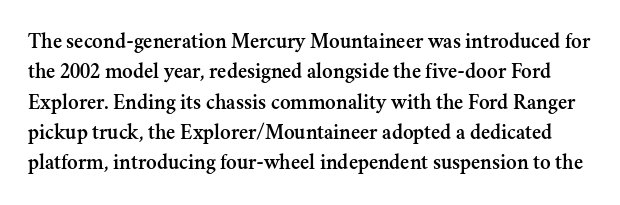
The image shows 22 px text type, upright; set normal line spacing (1.38x), normal letter spacing, not underlined.
